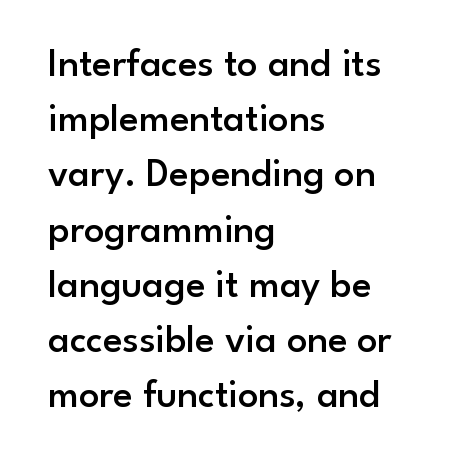
Q: Is the text bold? A: Semi-bold.
Q: Is the text italic (slanted)? A: No, it is upright.
Q: Is the typeface a serif or a sans-serif typeface? A: Sans-serif.
Q: Is the text underlined? A: No.
Q: How is the paragraph aligned? A: Left-aligned.
Q: Is the spacing between letters normal or unusually wide? A: Normal.
Q: Is the spacing between lines tight, normal or loose? A: Normal.
Q: Width (condensed, normal, or wide)? A: Normal.
Q: Stroke contrast? A: Low.
Q: x-height? A: Small.
Q: Monospaced? A: No.
